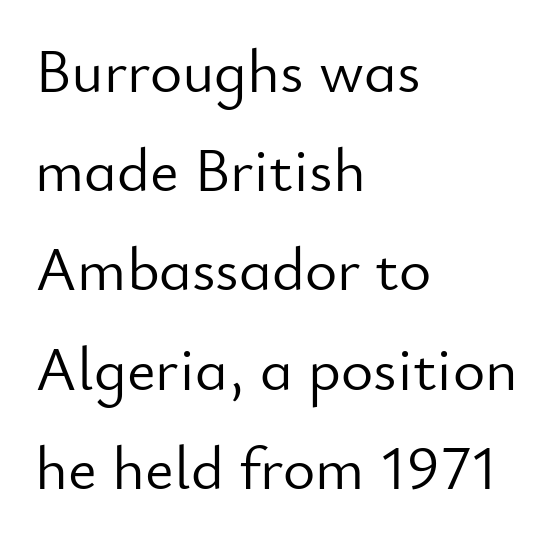
The image shows 62 px light sans-serif type, upright; set left-aligned, normal line spacing (1.6x), normal letter spacing, not underlined; low stroke contrast and a small x-height.
